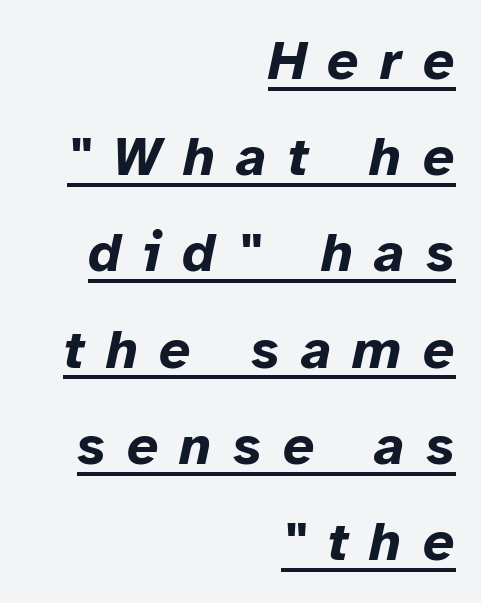
The setting favours the right margin, as signatures and pull-quotes sometimes do. Each letter keeps its own natural width here, so spacing adapts to shape. Notice how thick the strokes are: this is what a full bold looks like. Honestly, the underline is the first thing you notice here. Short note: letters widely spaced.
